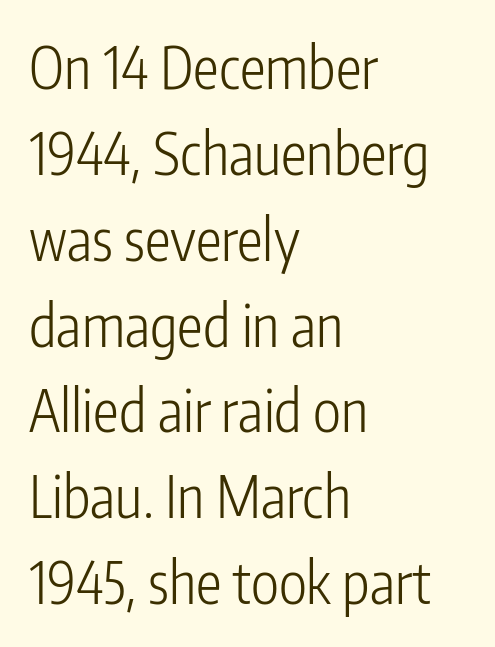
The image shows 58 px light, condensed sans-serif type, upright; set left-aligned, normal line spacing (1.48x), normal letter spacing, not underlined; low stroke contrast and a medium x-height.
